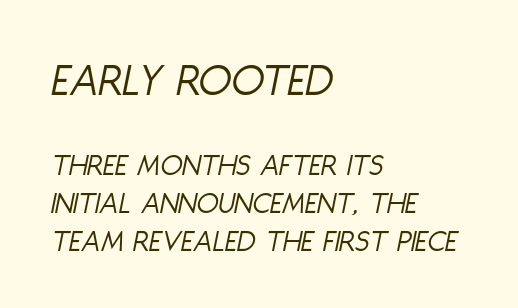
Q: Is the text bold? A: No.
Q: Is the text italic (slanted)? A: Yes, it leans right by about 11 degrees.
Q: Is the text underlined? A: No.
Q: How is the paragraph aligned? A: Left-aligned.
Q: Is the spacing between letters normal or unusually wide? A: Normal.
Q: Which block of text is set in a larger size, the first (top) or the second (bottom)? A: The first (top) one.
Q: Width (condensed, normal, or wide)? A: Condensed.
Q: Stroke contrast? A: Low.
Q: x-height? A: Large.
Q: Monospaced? A: No.
